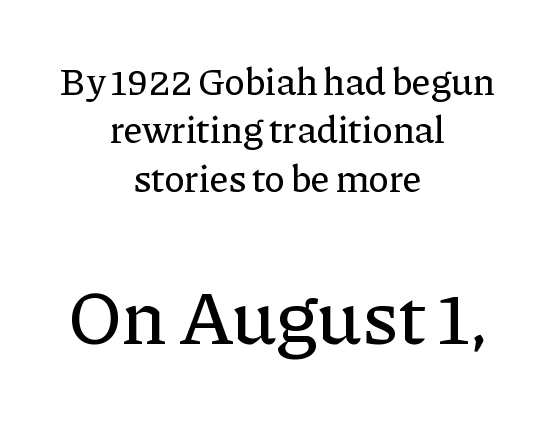
Q: Is the text italic (slanted)? A: No, it is upright.
Q: Is the typeface a serif or a sans-serif typeface? A: Serif.
Q: Is the text underlined? A: No.
Q: How is the paragraph aligned? A: Centered.
Q: Is the spacing between letters normal or unusually wide? A: Normal.
Q: Is the spacing between lines tight, normal or loose? A: Normal.
Q: Which block of text is set in a larger size, the first (top) or the second (bottom)? A: The second (bottom) one.
Q: Width (condensed, normal, or wide)? A: Normal.
Q: Stroke contrast? A: Low.
Q: x-height? A: Medium.
Q: Monospaced? A: No.
